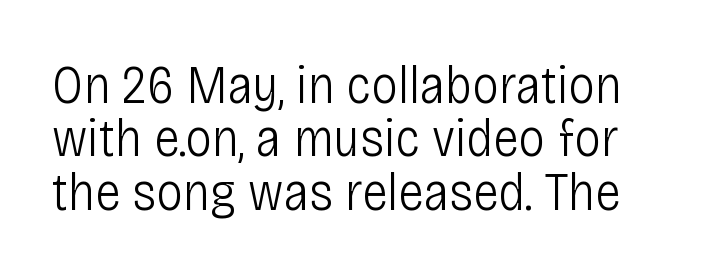
The image shows 54 px light, condensed sans-serif type, upright; set tight line spacing (0.99x), normal letter spacing, not underlined; low stroke contrast and a large x-height.
